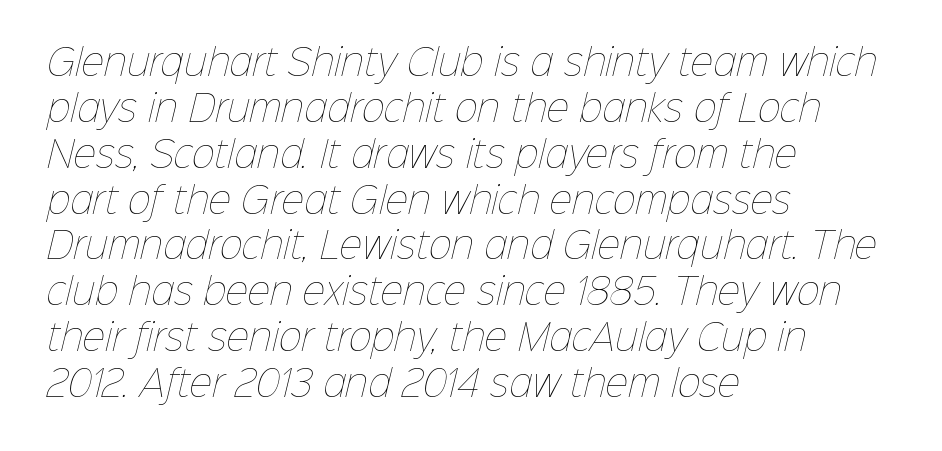
The image shows 35 px thin type; set left-aligned, normal line spacing (1.31x), normal letter spacing, not underlined; low stroke contrast and a medium x-height.
